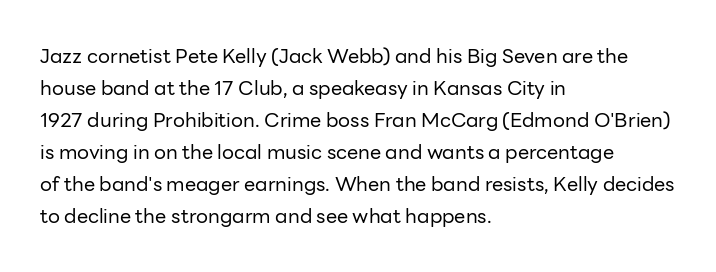
Q: Is the text bold? A: No.
Q: Is the text italic (slanted)? A: No, it is upright.
Q: Is the text underlined? A: No.
Q: How is the paragraph aligned? A: Left-aligned.
Q: Is the spacing between letters normal or unusually wide? A: Normal.
Q: Is the spacing between lines tight, normal or loose? A: Normal.
